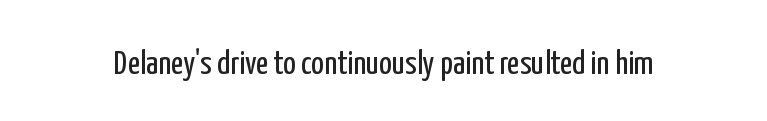
Q: Is the text bold? A: No.
Q: Is the text italic (slanted)? A: No, it is upright.
Q: Is the typeface a serif or a sans-serif typeface? A: Sans-serif.
Q: Is the text underlined? A: No.
Q: Is the spacing between letters normal or unusually wide? A: Normal.
Q: Width (condensed, normal, or wide)? A: Condensed.
Q: Stroke contrast? A: Low.
Q: x-height? A: Medium.
Q: Monospaced? A: No.
